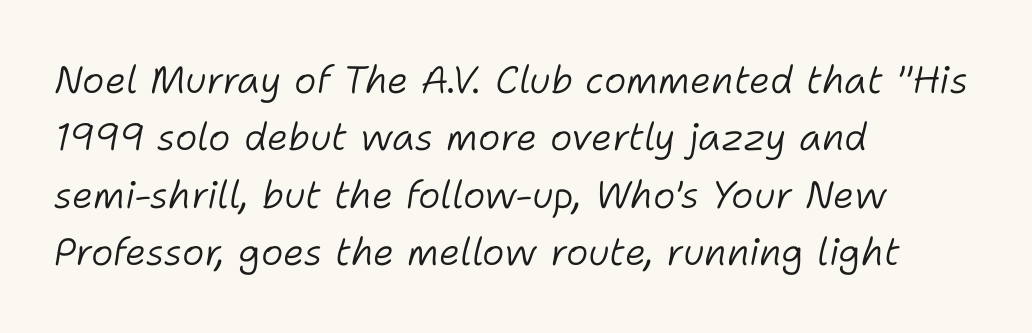
The image shows 38 px light type, italic (leaning right); set left-aligned, normal line spacing (1.51x), normal letter spacing, not underlined; low stroke contrast and a medium x-height.
